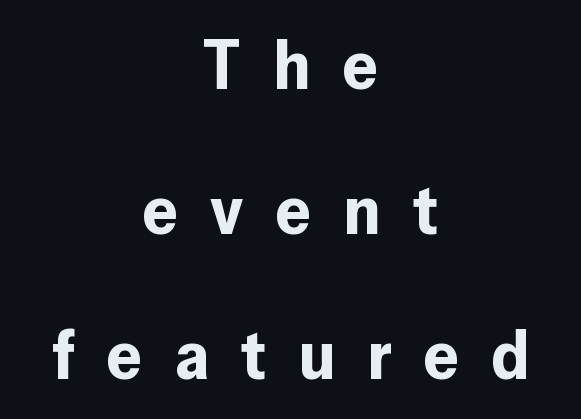
Teacher's note: observe the equal gaps on both sides — that is centered alignment. The words here are not underlined. Nope, not italic — everything's standing straight. Heft: maximum for text — a bold.
